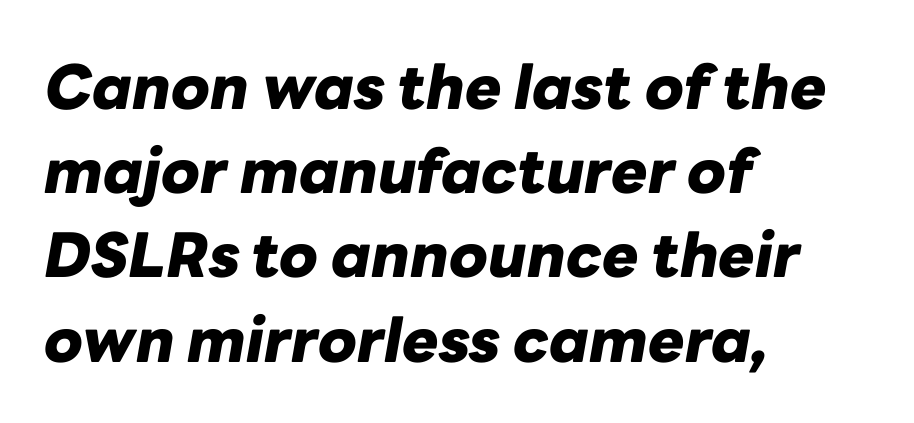
Q: Is the text bold? A: Yes.
Q: Is the text italic (slanted)? A: Yes, it leans right by about 10 degrees.
Q: Is the text underlined? A: No.
Q: How is the paragraph aligned? A: Left-aligned.
Q: Is the spacing between letters normal or unusually wide? A: Normal.
Q: Is the spacing between lines tight, normal or loose? A: Normal.
Q: Width (condensed, normal, or wide)? A: Normal.
Q: Stroke contrast? A: Low.
Q: x-height? A: Medium.
Q: Monospaced? A: No.
